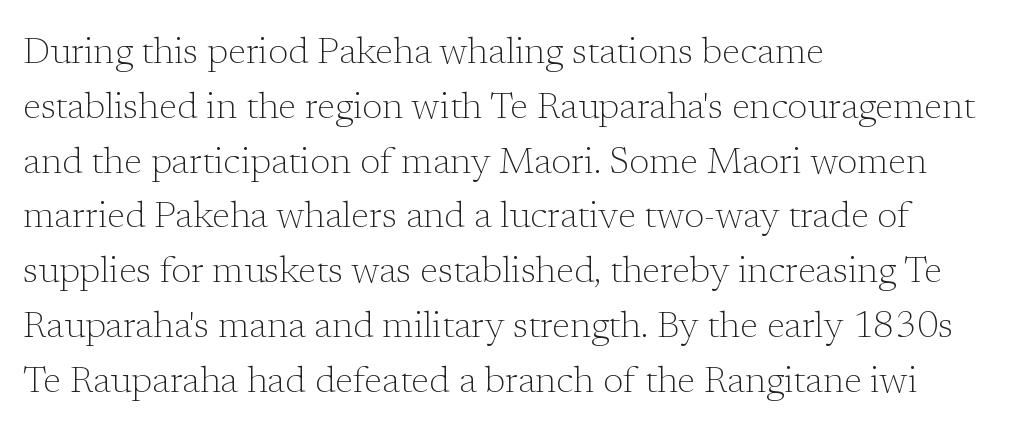
Q: Is the text bold? A: No.
Q: Is the text italic (slanted)? A: No, it is upright.
Q: Is the typeface a serif or a sans-serif typeface? A: Serif.
Q: Is the text underlined? A: No.
Q: How is the paragraph aligned? A: Left-aligned.
Q: Is the spacing between letters normal or unusually wide? A: Normal.
Q: Is the spacing between lines tight, normal or loose? A: Normal.
Q: Width (condensed, normal, or wide)? A: Normal.
Q: Stroke contrast? A: Low.
Q: x-height? A: Medium.
Q: Monospaced? A: No.
